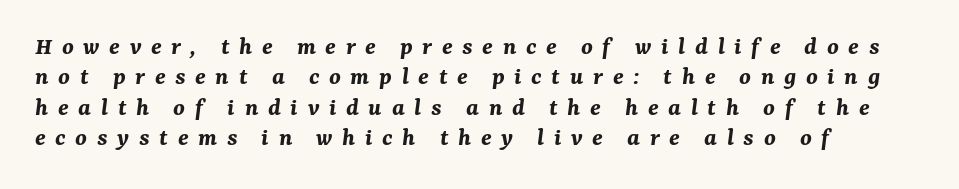
{"italic": "yes", "lean": "right", "slant_degrees": 7, "bold": "yes", "underline": "no", "align": "left", "line_spacing_ratio": 1.17, "letter_spacing": "wide", "letter_spacing_em": 0.37, "glyph_px": 26}
